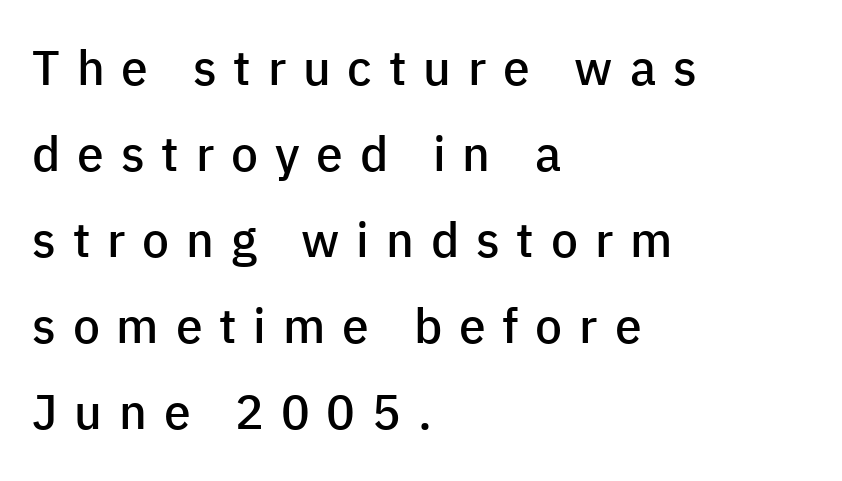
Q: Is the text bold? A: Semi-bold.
Q: Is the text italic (slanted)? A: No, it is upright.
Q: Is the typeface a serif or a sans-serif typeface? A: Sans-serif.
Q: Is the text underlined? A: No.
Q: How is the paragraph aligned? A: Left-aligned.
Q: Is the spacing between letters normal or unusually wide? A: Unusually wide.
Q: Width (condensed, normal, or wide)? A: Normal.
Q: Stroke contrast? A: Low.
Q: x-height? A: Medium.
Q: Monospaced? A: No.
